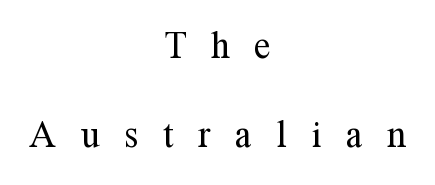
The image shows 49 px light, condensed serif type, upright; set centered, line spacing 1.82x, unusually wide letter spacing (+0.5 em), not underlined; medium stroke contrast and a medium x-height.
